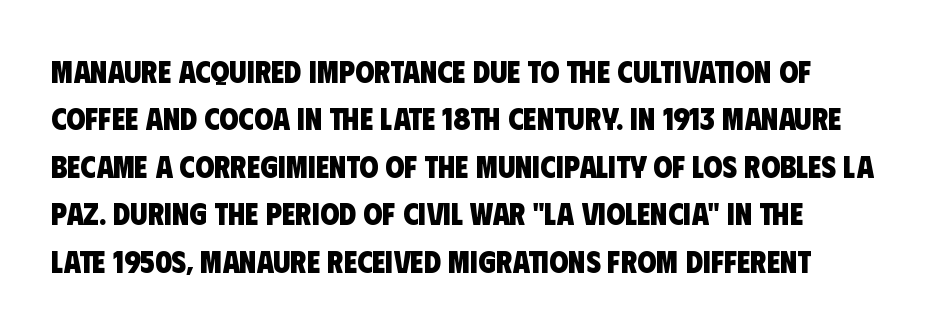
Q: Is the text bold? A: Yes.
Q: Is the typeface a serif or a sans-serif typeface? A: Sans-serif.
Q: Is the text underlined? A: No.
Q: How is the paragraph aligned? A: Left-aligned.
Q: Is the spacing between letters normal or unusually wide? A: Normal.
Q: Is the spacing between lines tight, normal or loose? A: Normal.
Q: Width (condensed, normal, or wide)? A: Condensed.
Q: Stroke contrast? A: Low.
Q: x-height? A: Large.
Q: Monospaced? A: No.
